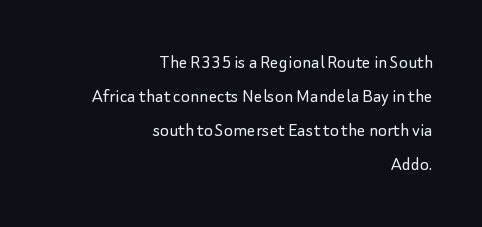
The strokes carry an ordinary text weight at most. Horizontal alignment here is rightward, an uncommon choice for prose. Nope, not italic — everything's standing straight. The face used here is rendered with its standard letterfit.
